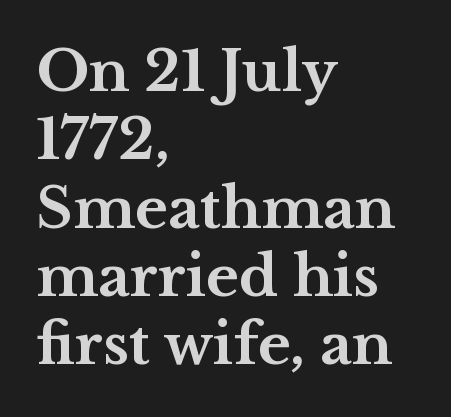
Typesetter's note: full bold, strokes at maximum text heaviness. Posture: upright roman. The rendering shows small feet on the letterforms — a serif design. You could not count columns in this text — the font is proportionally spaced.
